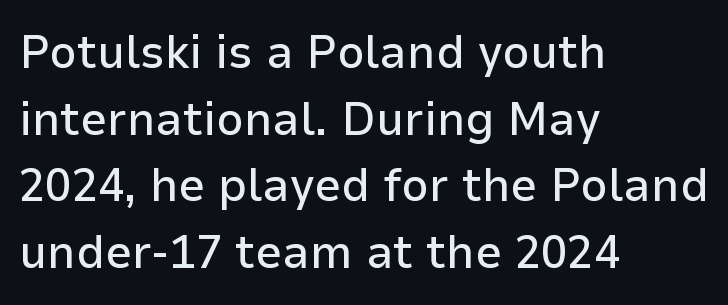
{"serif": "no", "italic": "no", "width": "normal", "stroke_contrast": "low", "x_height": "medium", "monospaced": "no", "underline": "no", "align": "left", "line_spacing": "normal", "line_spacing_ratio": 1.39, "letter_spacing": "normal", "letter_spacing_em": 0.0, "glyph_px": 48}
